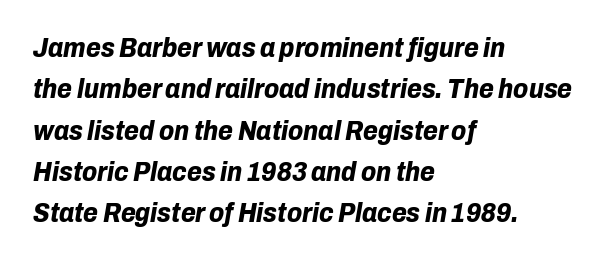
The image shows 27 px bold type, italic (leaning right); set left-aligned, normal line spacing (1.53x), normal letter spacing, not underlined.
